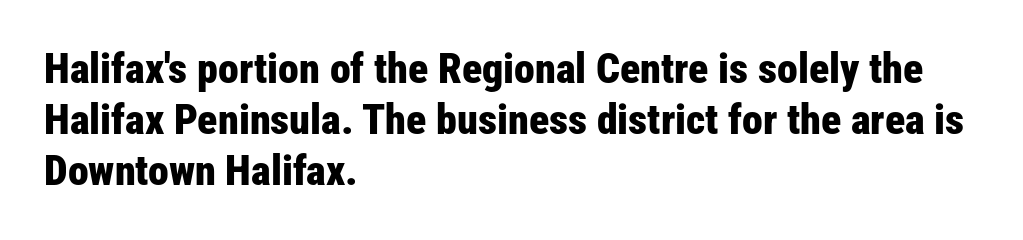
{"serif": "no", "italic": "no", "bold": "yes", "weight": "bold", "width": "condensed", "stroke_contrast": "low", "x_height": "medium", "monospaced": "no", "underline": "no", "align": "left", "line_spacing_ratio": 1.21, "letter_spacing": "normal", "letter_spacing_em": 0.0, "glyph_px": 42}
